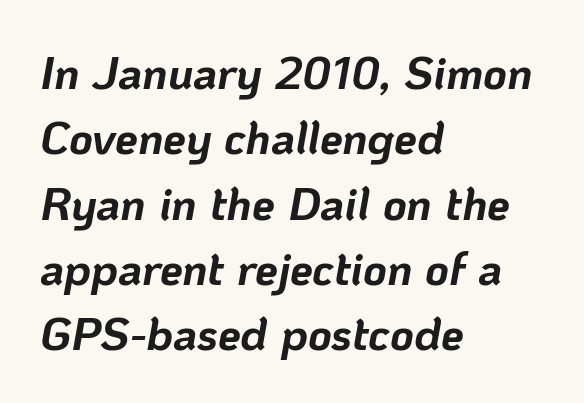
Q: Is the text bold? A: Yes.
Q: Is the text italic (slanted)? A: Yes, it leans right by about 10 degrees.
Q: Is the text underlined? A: No.
Q: How is the paragraph aligned? A: Left-aligned.
Q: Is the spacing between letters normal or unusually wide? A: Normal.
Q: Is the spacing between lines tight, normal or loose? A: Normal.
Q: Width (condensed, normal, or wide)? A: Normal.
Q: Stroke contrast? A: Low.
Q: x-height? A: Medium.
Q: Monospaced? A: No.
